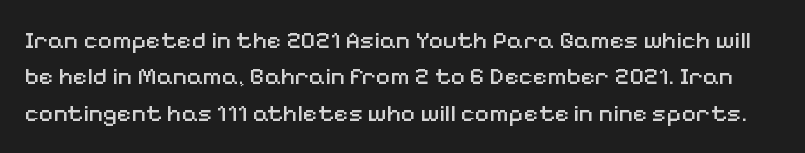
Bold? No — there's no thickening of the strokes. Unmarked baselines from the first word to the last. This sample uses plain, unmodified letter spacing. One glance says typical: line gaps are just what's usual. Is there any slant? The stems are plumb.
